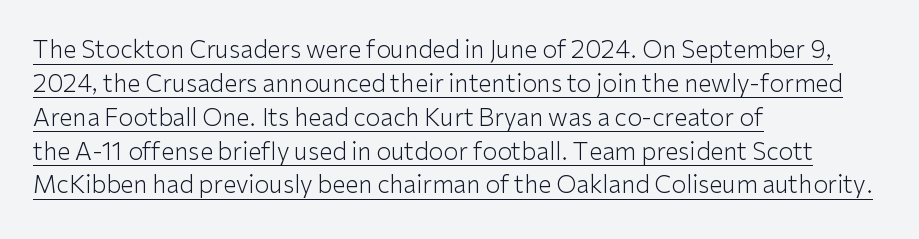
Q: Is the text bold? A: No.
Q: Is the text italic (slanted)? A: No, it is upright.
Q: Is the text underlined? A: Yes.
Q: How is the paragraph aligned? A: Left-aligned.
Q: Is the spacing between letters normal or unusually wide? A: Normal.
Q: Is the spacing between lines tight, normal or loose? A: Normal.
